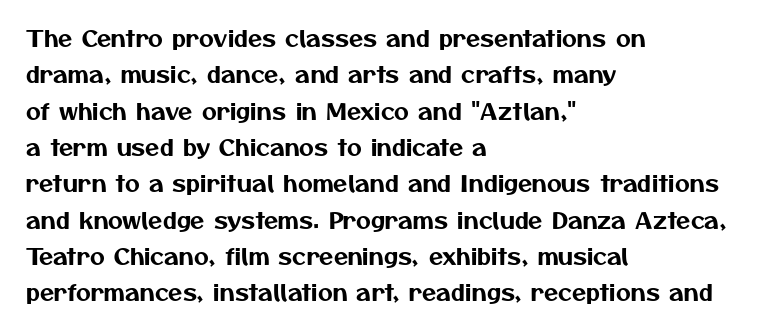
The image shows 23 px text type; set left-aligned, normal line spacing (1.58x), normal letter spacing, not underlined.
